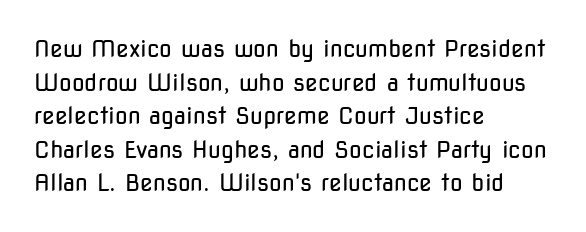
The image shows 23 px text type, upright; set left-aligned, normal line spacing (1.46x), normal letter spacing, not underlined.
